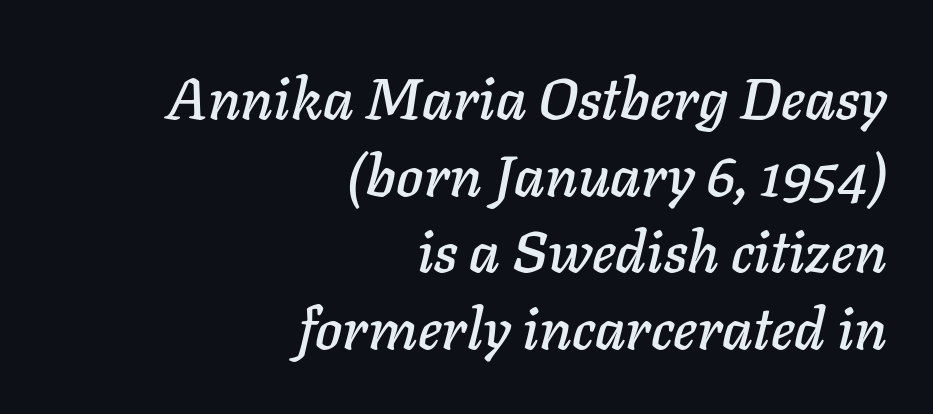
Q: Is the text italic (slanted)? A: Yes, it leans right by about 11 degrees.
Q: Is the text underlined? A: No.
Q: How is the paragraph aligned? A: Right-aligned.
Q: Is the spacing between letters normal or unusually wide? A: Normal.
Q: Is the spacing between lines tight, normal or loose? A: Normal.
Q: Width (condensed, normal, or wide)? A: Normal.
Q: Stroke contrast? A: Low.
Q: x-height? A: Medium.
Q: Monospaced? A: No.
